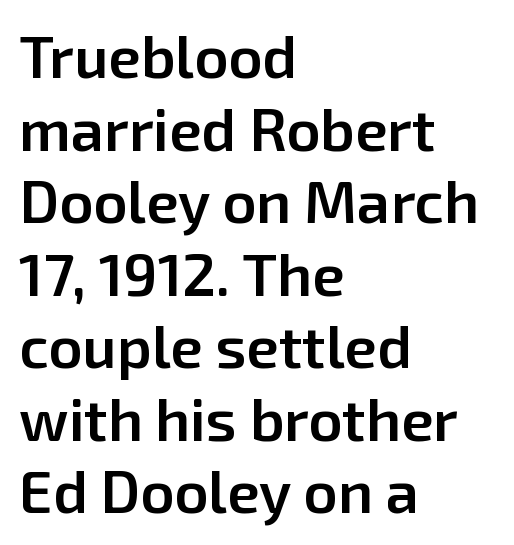
Q: Is the text bold? A: Semi-bold.
Q: Is the text italic (slanted)? A: No, it is upright.
Q: Is the typeface a serif or a sans-serif typeface? A: Sans-serif.
Q: Is the text underlined? A: No.
Q: How is the paragraph aligned? A: Left-aligned.
Q: Is the spacing between letters normal or unusually wide? A: Normal.
Q: Width (condensed, normal, or wide)? A: Normal.
Q: Stroke contrast? A: Low.
Q: x-height? A: Medium.
Q: Monospaced? A: No.
